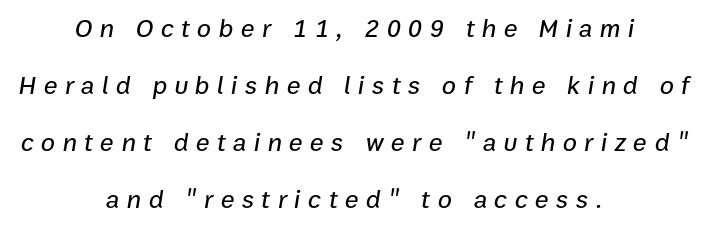
Q: Is the text italic (slanted)? A: Yes, it leans right by about 9 degrees.
Q: Is the text underlined? A: No.
Q: How is the paragraph aligned? A: Centered.
Q: Is the spacing between letters normal or unusually wide? A: Unusually wide.
Q: Is the spacing between lines tight, normal or loose? A: Loose.
